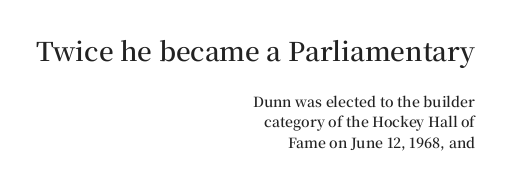
Q: Is the text bold? A: Semi-bold.
Q: Is the text italic (slanted)? A: No, it is upright.
Q: Is the text underlined? A: No.
Q: How is the paragraph aligned? A: Right-aligned.
Q: Is the spacing between letters normal or unusually wide? A: Normal.
Q: Is the spacing between lines tight, normal or loose? A: Normal.
Q: Which block of text is set in a larger size, the first (top) or the second (bottom)? A: The first (top) one.
